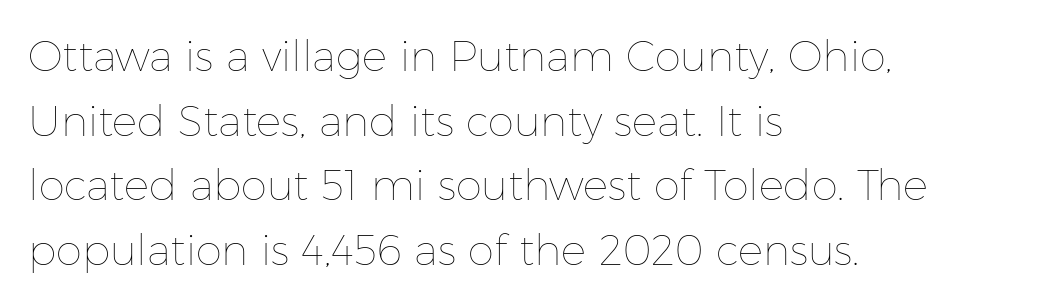
The gap between lines stays unmarked. Looks like regular typesetting: each glyph gets only the width it needs. No letter is thick-stroked: the sample isn't bold. In terms of letterspacing, this is plain default setting.
